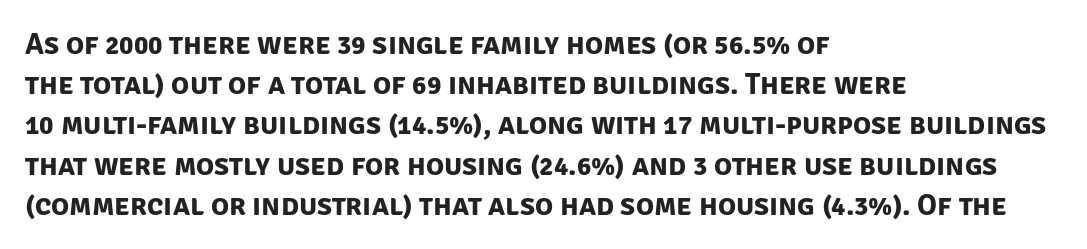
Q: Is the text bold? A: Yes.
Q: Is the typeface a serif or a sans-serif typeface? A: Sans-serif.
Q: Is the text underlined? A: No.
Q: How is the paragraph aligned? A: Left-aligned.
Q: Is the spacing between letters normal or unusually wide? A: Normal.
Q: Is the spacing between lines tight, normal or loose? A: Normal.
Q: Width (condensed, normal, or wide)? A: Normal.
Q: Stroke contrast? A: Low.
Q: x-height? A: Large.
Q: Monospaced? A: No.
